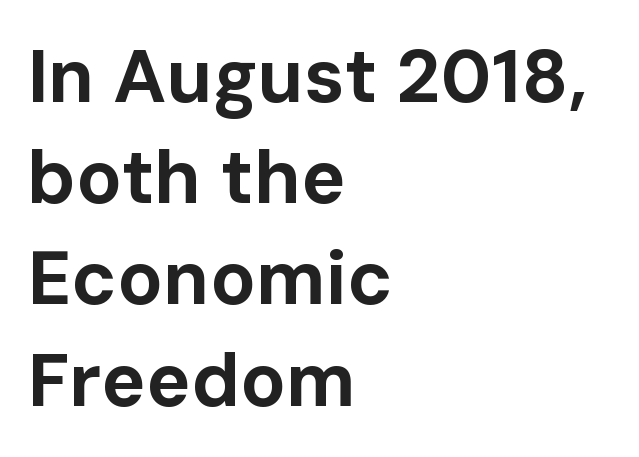
The image shows 75 px bold sans-serif type, upright; set left-aligned, normal line spacing (1.35x), normal letter spacing, not underlined; low stroke contrast and a medium x-height.
